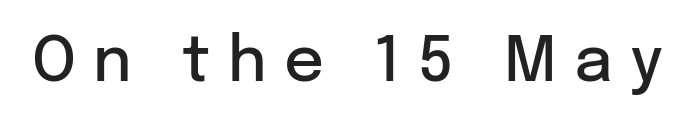
{"serif": "no", "italic": "no", "bold": "semi", "weight": "semibold", "width": "normal", "stroke_contrast": "low", "x_height": "medium", "monospaced": "no", "underline": "no", "letter_spacing": "wide", "letter_spacing_em": 0.28, "glyph_px": 62}
